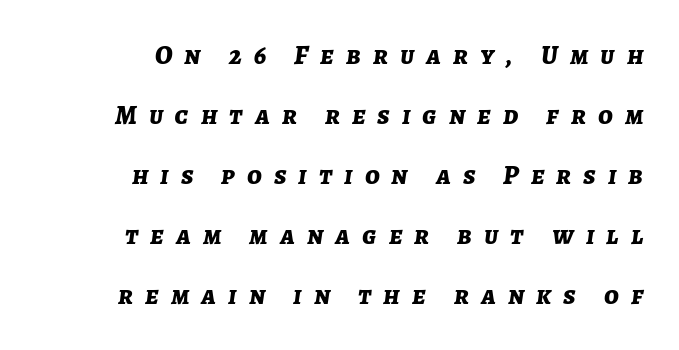
Yep, that's italic — everything's leaning. Look at the tracking — it's clearly loosened, letters drifting apart. Check the space under the baseline: it is left empty. The paragraph has a hard right edge and a soft left edge.
